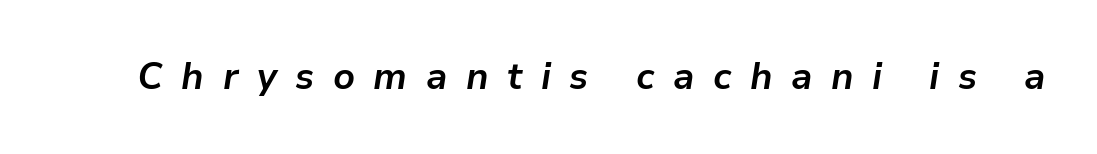
These lines carry a lot of weight — the face is fully bold. Is the type slanted? Yes — the strokes lean at a clear angle. A bare baseline throughout the passage. The line texture is sparse and dotted thanks to wide tracking. Note the varied advance widths — an 'i' is clearly narrower than an 'm'.
